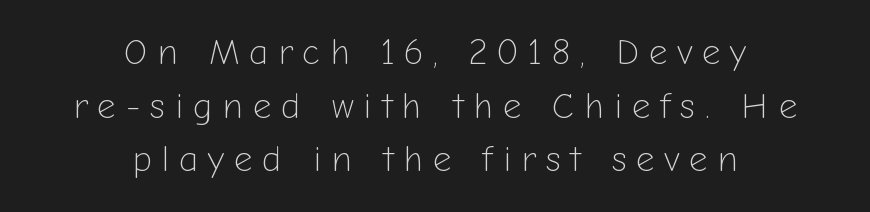
The image shows 36 px light sans-serif type, upright; set centered, normal line spacing (1.49x), unusually wide letter spacing (+0.27 em), not underlined; low stroke contrast and a medium x-height.
